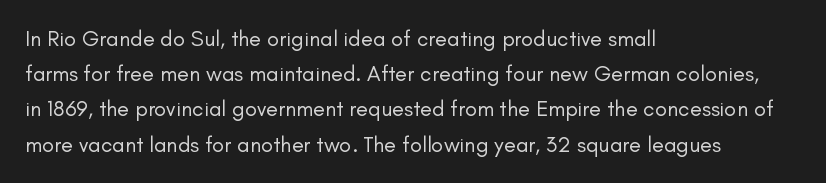
{"italic": "no", "bold": "no", "underline": "no", "align": "left", "line_spacing": "normal", "line_spacing_ratio": 1.6, "letter_spacing": "normal", "letter_spacing_em": 0.0, "glyph_px": 22}
